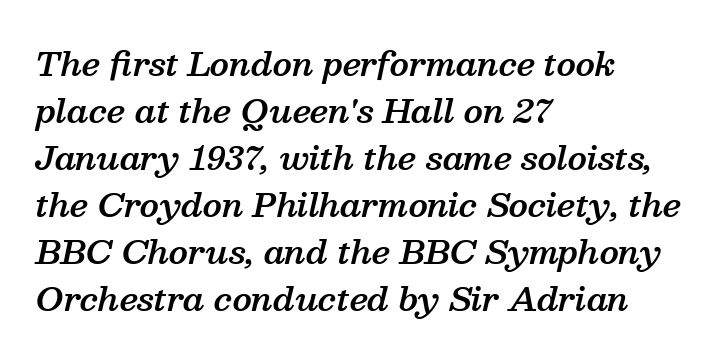
The image shows 32 px semibold serif type, italic (leaning right); set left-aligned, normal line spacing (1.47x), normal letter spacing, not underlined; medium stroke contrast and a medium x-height.
